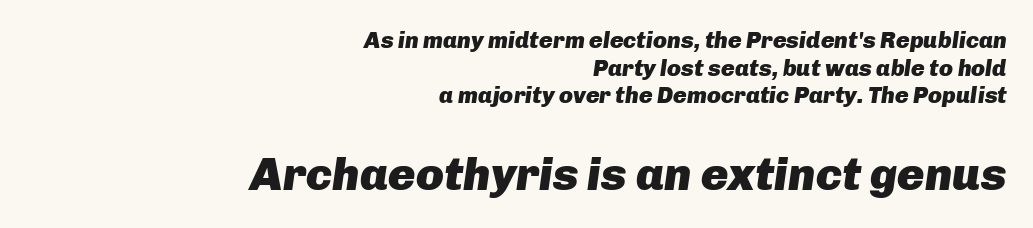
{"italic": "yes", "lean": "right", "slant_degrees": 8, "bold": "yes", "weight": "heavy", "width": "normal", "stroke_contrast": "low", "x_height": "medium", "monospaced": "no", "underline": "no", "align": "right", "line_spacing_ratio": 1.2, "letter_spacing": "normal", "letter_spacing_em": 0.0, "larger_block": "second", "size_ratio": 2.0, "glyph_px": 46}
